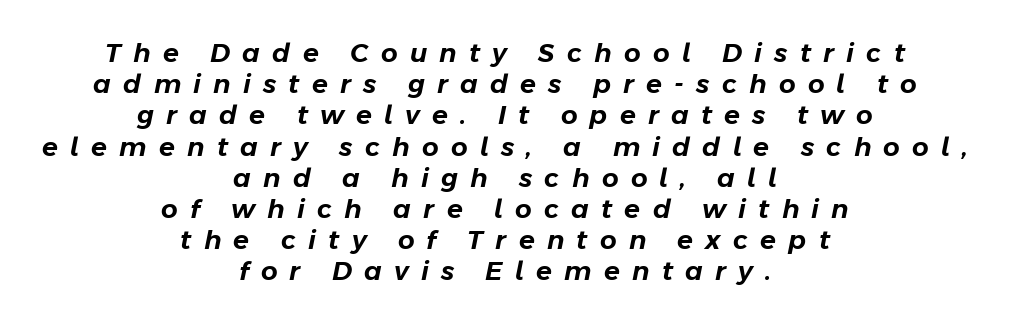
Q: Is the text italic (slanted)? A: Yes, it leans right by about 11 degrees.
Q: Is the text underlined? A: No.
Q: How is the paragraph aligned? A: Centered.
Q: Is the spacing between letters normal or unusually wide? A: Unusually wide.
